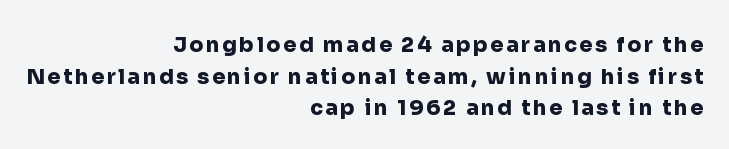
Q: Is the text bold? A: Yes.
Q: Is the text italic (slanted)? A: No, it is upright.
Q: Is the text underlined? A: No.
Q: How is the paragraph aligned? A: Right-aligned.
Q: Is the spacing between lines tight, normal or loose? A: Normal.
